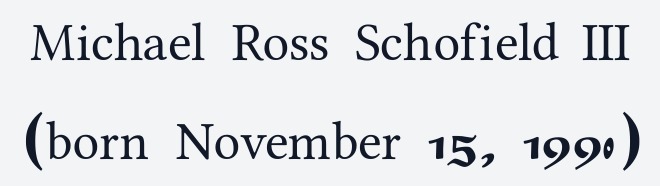
Unlike italic type, these characters show no tilt at all. The rendering keeps characters at their native spacing. The passage shown is typed in a proportional face where columns would drift. This rendering features lettering with no underline.
